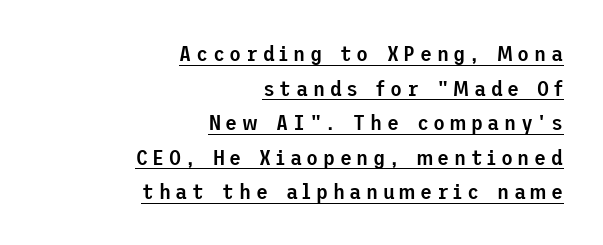
Q: Is the text bold? A: Semi-bold.
Q: Is the text italic (slanted)? A: No, it is upright.
Q: Is the text underlined? A: Yes.
Q: How is the paragraph aligned? A: Right-aligned.
Q: Is the spacing between letters normal or unusually wide? A: Unusually wide.
Q: Is the spacing between lines tight, normal or loose? A: Normal.
